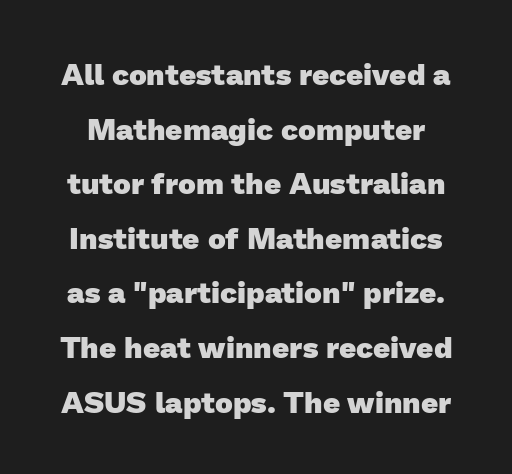
{"serif": "no", "bold": "yes", "weight": "heavy", "width": "normal", "stroke_contrast": "low", "x_height": "medium", "monospaced": "no", "underline": "no", "line_spacing_ratio": 1.82, "letter_spacing": "normal", "letter_spacing_em": 0.0, "glyph_px": 30}
